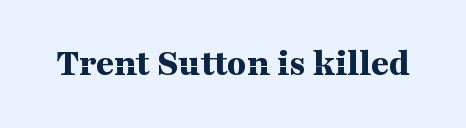
The image shows 39 px bold, wide serif type, upright; set normal letter spacing, not underlined; medium stroke contrast and a medium x-height.
